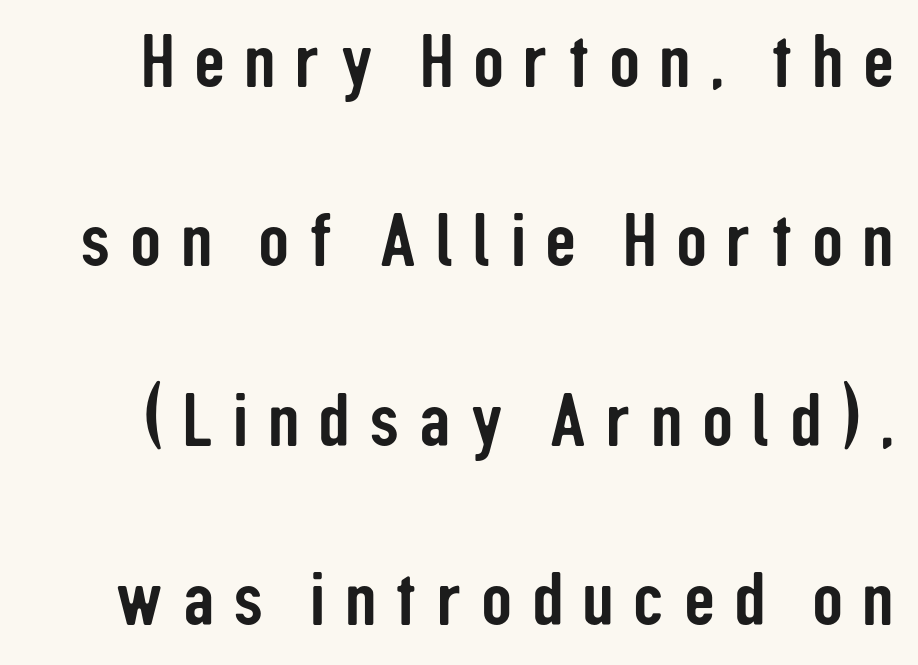
Substantial extra tracking has been applied to these lines. Are there feet on the stems? There aren't — it's a sans. Looks like regular typesetting: each glyph gets only the width it needs. Notice the wide empty band between every row — that's loose leading. Quick note: underline off.
